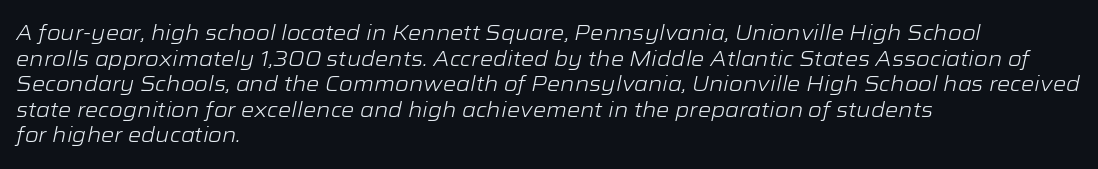
Q: Is the text bold? A: No.
Q: Is the text italic (slanted)? A: Yes, it leans right by about 12 degrees.
Q: Is the text underlined? A: No.
Q: How is the paragraph aligned? A: Left-aligned.
Q: Is the spacing between letters normal or unusually wide? A: Normal.
